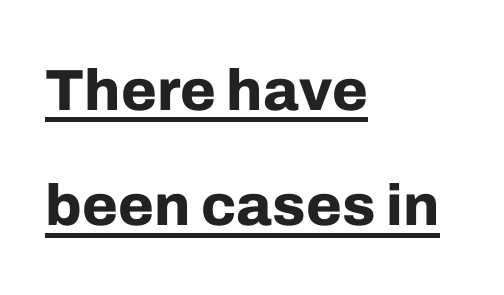
{"serif": "no", "italic": "no", "bold": "yes", "weight": "bold", "width": "normal", "stroke_contrast": "low", "x_height": "medium", "monospaced": "no", "underline": "yes", "align": "left", "line_spacing": "loose", "line_spacing_ratio": 1.99, "letter_spacing": "normal", "letter_spacing_em": 0.0, "glyph_px": 58}
